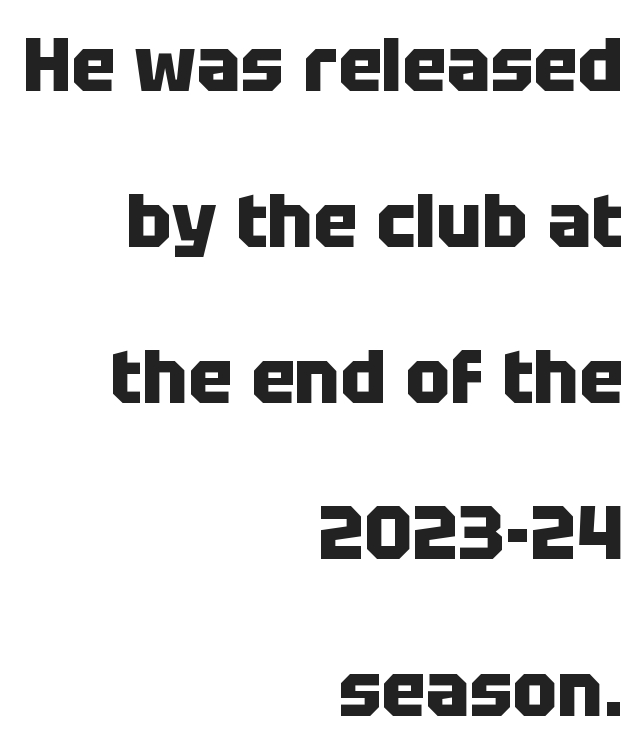
Q: Is the text bold? A: Yes.
Q: Is the text italic (slanted)? A: No, it is upright.
Q: Is the typeface a serif or a sans-serif typeface? A: Sans-serif.
Q: Is the text underlined? A: No.
Q: How is the paragraph aligned? A: Right-aligned.
Q: Is the spacing between letters normal or unusually wide? A: Normal.
Q: Is the spacing between lines tight, normal or loose? A: Loose.
Q: Width (condensed, normal, or wide)? A: Normal.
Q: Stroke contrast? A: Low.
Q: x-height? A: Large.
Q: Monospaced? A: No.
